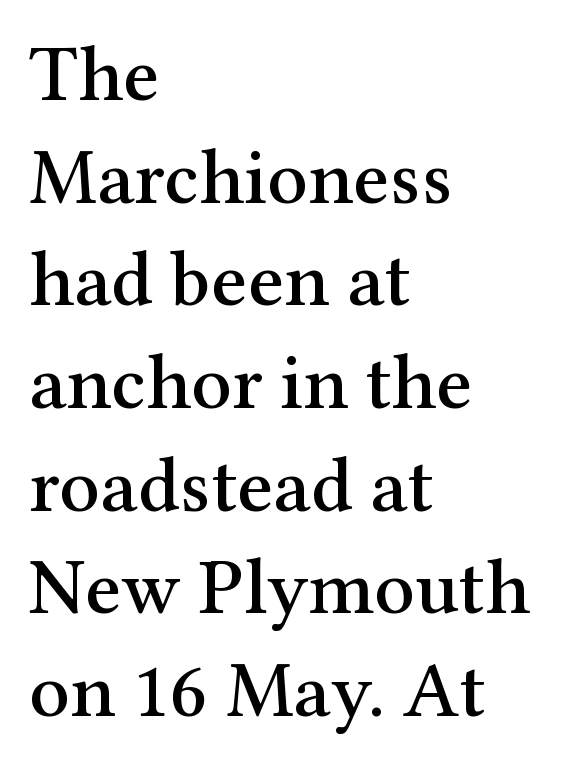
Q: Is the text italic (slanted)? A: No, it is upright.
Q: Is the typeface a serif or a sans-serif typeface? A: Serif.
Q: Is the text underlined? A: No.
Q: How is the paragraph aligned? A: Left-aligned.
Q: Is the spacing between letters normal or unusually wide? A: Normal.
Q: Is the spacing between lines tight, normal or loose? A: Normal.
Q: Width (condensed, normal, or wide)? A: Normal.
Q: Stroke contrast? A: Medium.
Q: x-height? A: Medium.
Q: Monospaced? A: No.
